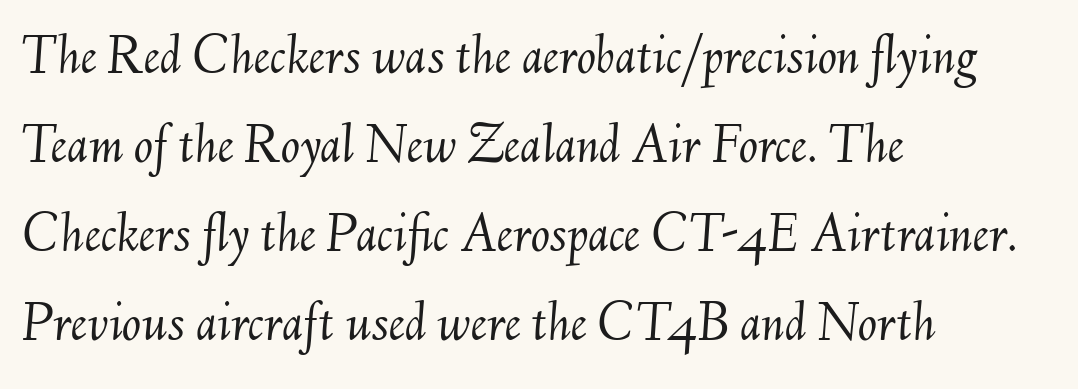
{"italic": "yes", "lean": "right", "slant_degrees": 6, "bold": "no", "weight": "light", "width": "normal", "stroke_contrast": "medium", "x_height": "small", "monospaced": "no", "underline": "no", "align": "left", "line_spacing": "normal", "line_spacing_ratio": 1.56, "letter_spacing": "normal", "letter_spacing_em": 0.0, "glyph_px": 57}
